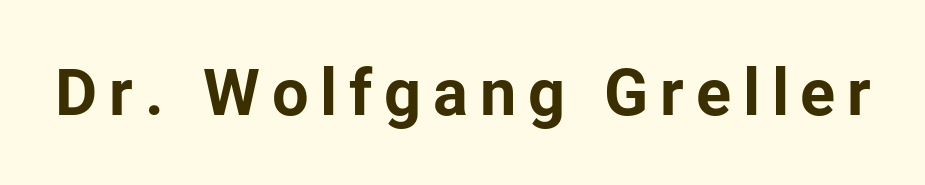
Just letters on the line, the space beneath them empty. Typographic density is high because the face is bold. These lines are rendered in a variable-pitch font. In terms of posture, this sample is upright. Note: no serifs on the glyphs.
